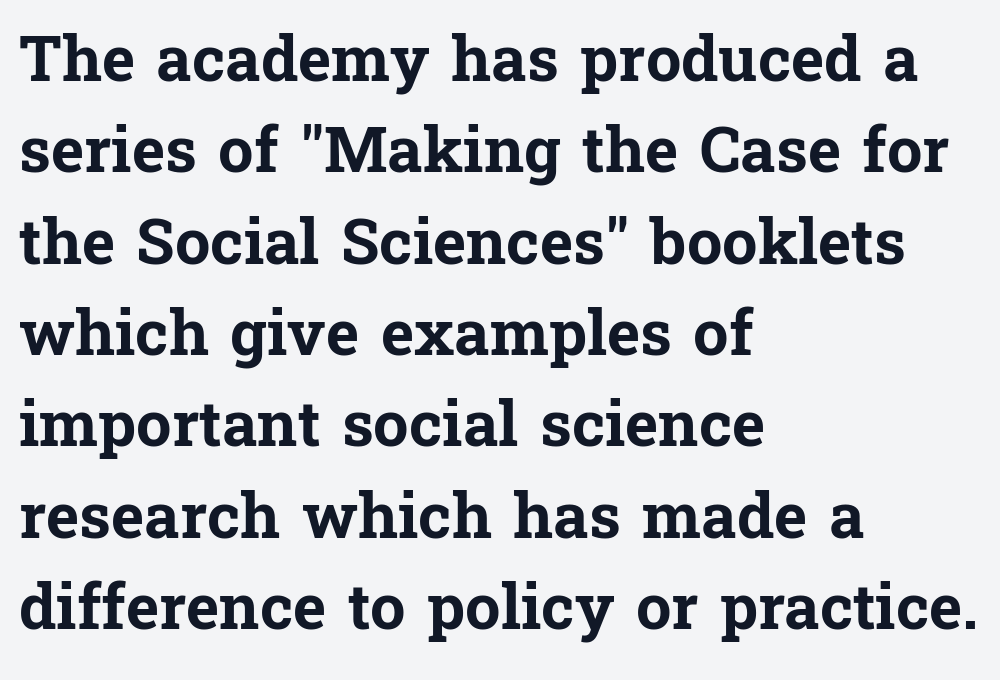
Q: Is the text bold? A: Yes.
Q: Is the text italic (slanted)? A: No, it is upright.
Q: Is the typeface a serif or a sans-serif typeface? A: Serif.
Q: Is the text underlined? A: No.
Q: How is the paragraph aligned? A: Left-aligned.
Q: Is the spacing between letters normal or unusually wide? A: Normal.
Q: Is the spacing between lines tight, normal or loose? A: Normal.
Q: Width (condensed, normal, or wide)? A: Normal.
Q: Stroke contrast? A: Low.
Q: x-height? A: Medium.
Q: Monospaced? A: No.
